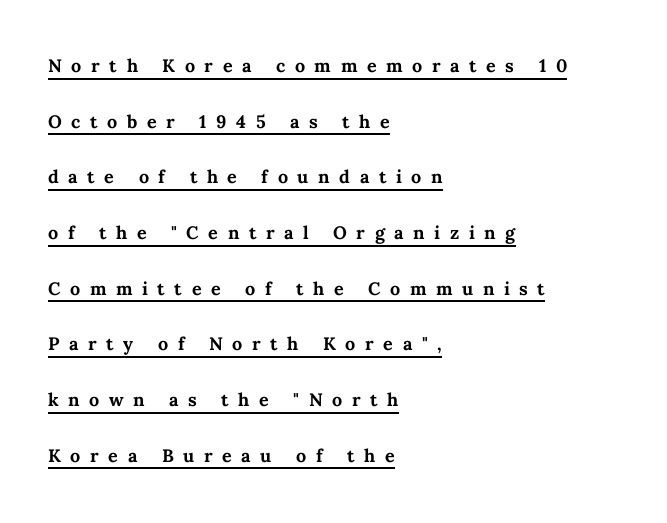
{"italic": "no", "bold": "yes", "underline": "yes", "align": "left", "line_spacing": "loose", "line_spacing_ratio": 2.32, "letter_spacing": "wide", "letter_spacing_em": 0.4, "glyph_px": 24}
